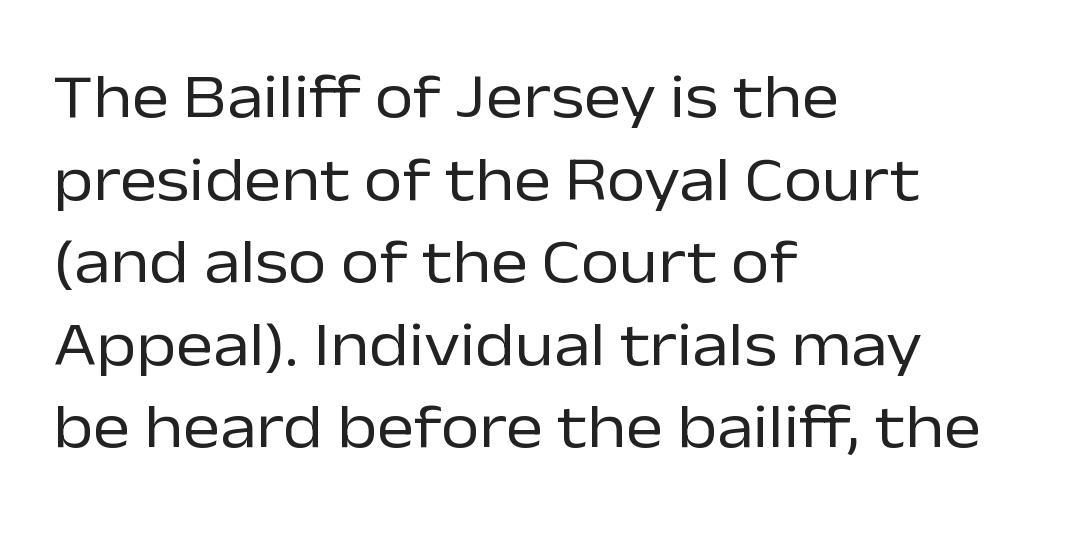
No extra ink here — the face is not bold. Regarding leading, the lines here are spaced in the standard way. The specimen reads as upright at a glance. Beneath every word, the page is bare. The lines are quadded left. Between one letter and the next there's only the usual sliver of space.
